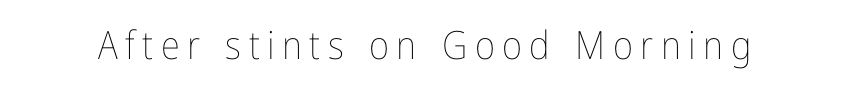
{"italic": "no", "bold": "no", "weight": "thin", "width": "condensed", "stroke_contrast": "low", "x_height": "medium", "monospaced": "no", "underline": "no", "glyph_px": 39}
